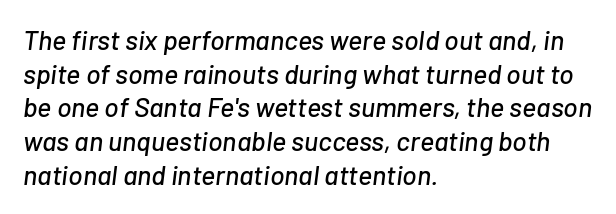
{"italic": "yes", "lean": "right", "slant_degrees": 7, "underline": "no", "align": "left", "line_spacing": "normal", "line_spacing_ratio": 1.25, "letter_spacing": "normal", "letter_spacing_em": 0.0, "glyph_px": 27}
